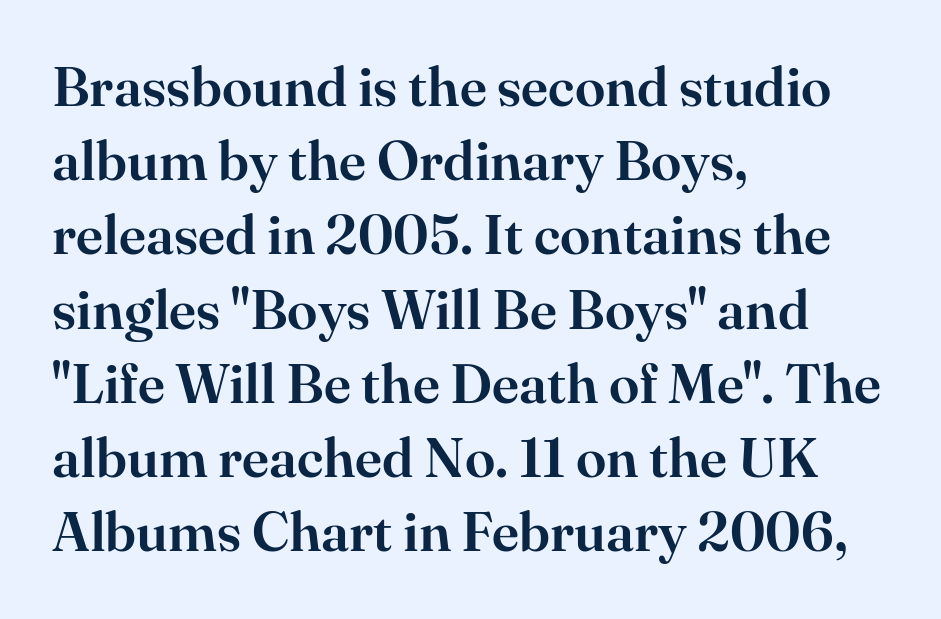
Q: Is the text italic (slanted)? A: No, it is upright.
Q: Is the typeface a serif or a sans-serif typeface? A: Serif.
Q: Is the text underlined? A: No.
Q: How is the paragraph aligned? A: Left-aligned.
Q: Is the spacing between letters normal or unusually wide? A: Normal.
Q: Is the spacing between lines tight, normal or loose? A: Normal.
Q: Width (condensed, normal, or wide)? A: Normal.
Q: Stroke contrast? A: High.
Q: x-height? A: Small.
Q: Monospaced? A: No.
